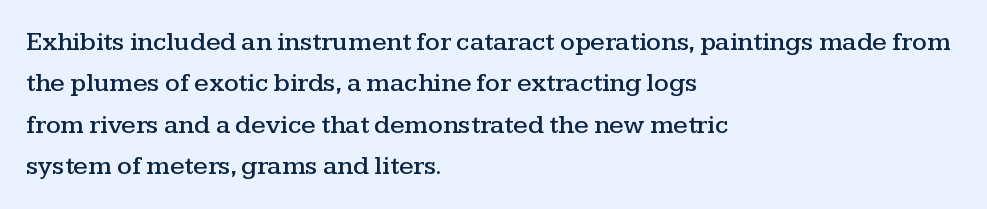
Honestly, there is no underline to notice here at all. Nothing unusual about the tracking: characters are spaced as the font intends. These lines stack with their left ends in a neat column. Posture: vertical. Normally led — the rows are evenly, conventionally spaced.
